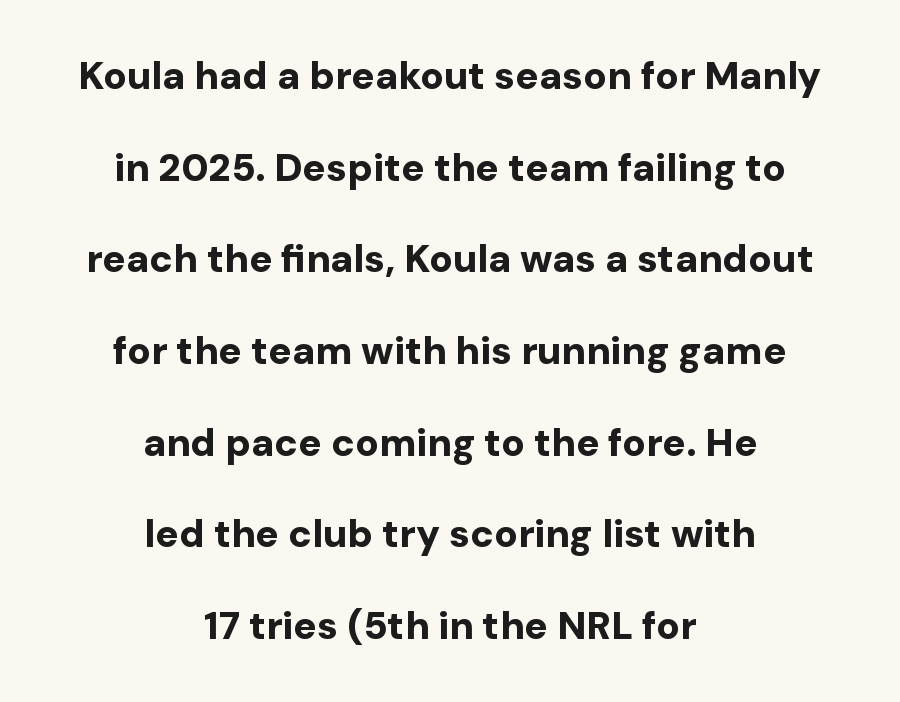
{"serif": "no", "italic": "no", "bold": "yes", "weight": "bold", "width": "normal", "stroke_contrast": "low", "x_height": "medium", "monospaced": "no", "underline": "no", "align": "center", "line_spacing": "loose", "line_spacing_ratio": 2.35, "letter_spacing": "normal", "letter_spacing_em": 0.0, "glyph_px": 39}
